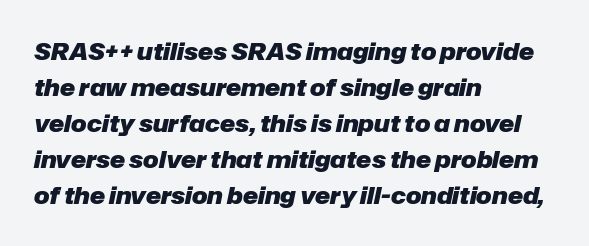
Compared with a centered layout, this one pins lines to the left instead. Tracking value appears to be zero — textbook default spacing. Quick note: italic. I'd describe the lettering as bold — thick and assertive.
